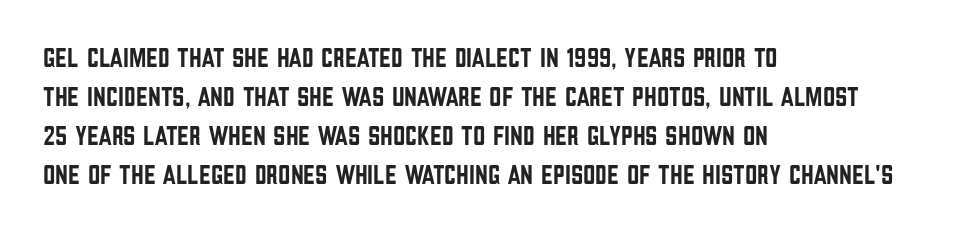
The image shows 27 px text type, upright; set left-aligned, normal line spacing (1.44x), normal letter spacing, not underlined.
